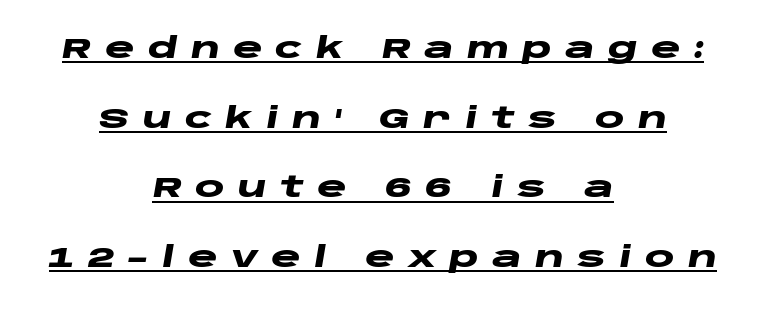
Q: Is the text bold? A: Yes.
Q: Is the text italic (slanted)? A: Yes, it leans right by about 10 degrees.
Q: Is the text underlined? A: Yes.
Q: How is the paragraph aligned? A: Centered.
Q: Is the spacing between letters normal or unusually wide? A: Unusually wide.
Q: Is the spacing between lines tight, normal or loose? A: Loose.
Q: Width (condensed, normal, or wide)? A: Wide.
Q: Stroke contrast? A: Low.
Q: x-height? A: Large.
Q: Monospaced? A: No.
